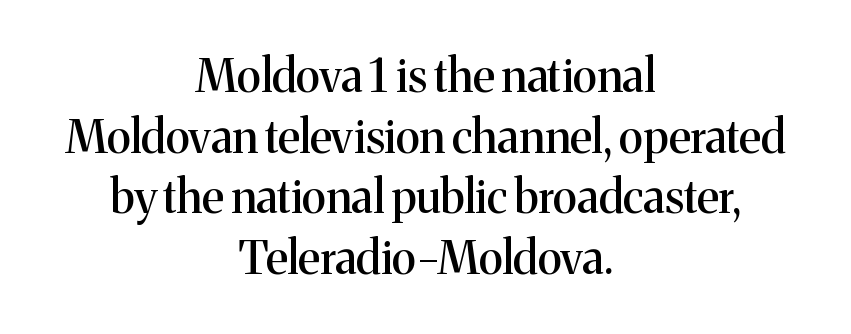
Inter-character spacing is left at the font's built-in metrics. Letterform terminals end in serifs throughout the passage. Quick note: interline space is typical. Descenders are the only things crossing below the line. The lines are quadded center. Does the lettering tilt? It doesn't — this is upright.
